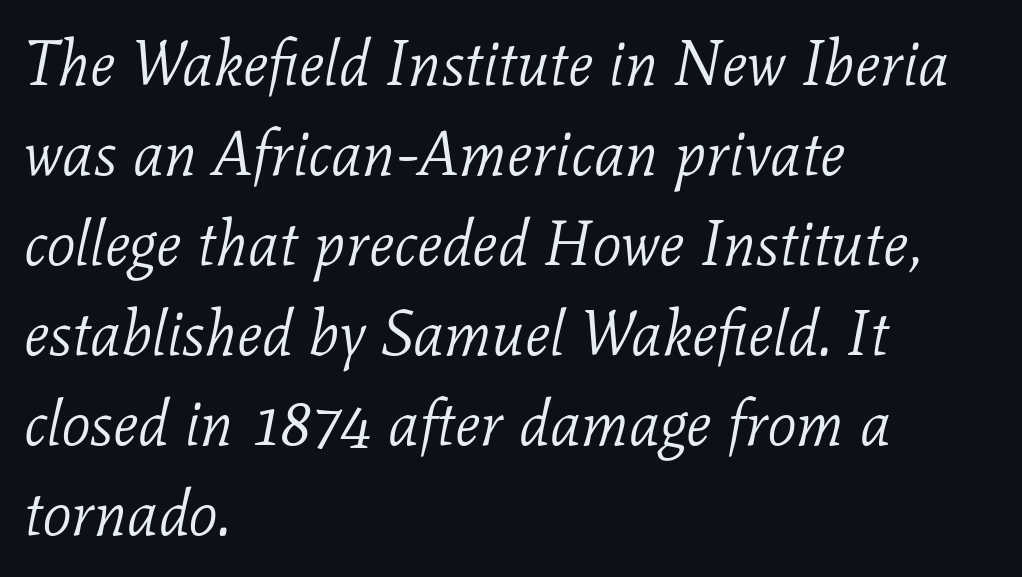
{"serif": "yes", "italic": "yes", "lean": "right", "slant_degrees": 11, "bold": "no", "weight": "light", "width": "normal", "stroke_contrast": "low", "x_height": "medium", "monospaced": "no", "underline": "no", "align": "left", "line_spacing": "normal", "line_spacing_ratio": 1.43, "letter_spacing": "normal", "letter_spacing_em": 0.0, "glyph_px": 63}
